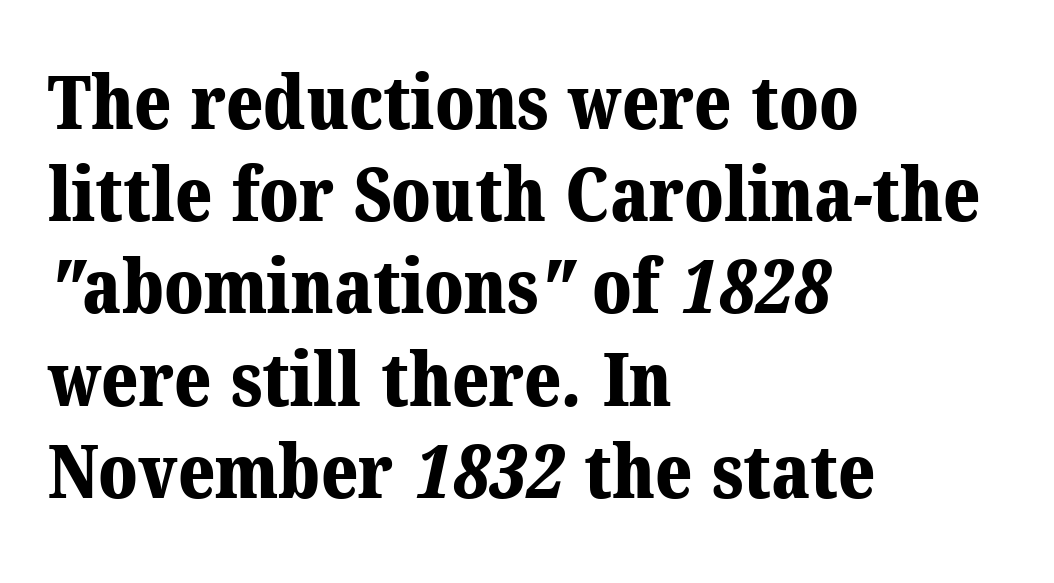
The rag falls on the right side of this text block. Only glyphs here, with clear space below each row. The rendering keeps characters at their native spacing. Proportional: the letters do not fall into vertical columns.
